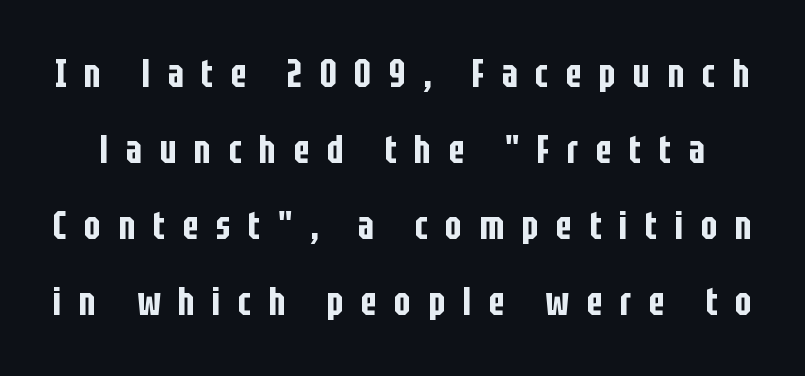
Anything drawn beneath the words? Only blank space. Designer's note — italics off, roman on. Words appear elongated and porous because spacing is wide. Baseline-to-baseline distance is far greater than the letter height. Looks like regular typesetting: each glyph gets only the width it needs. The text was rendered using a sans face with plain stroke endings.
